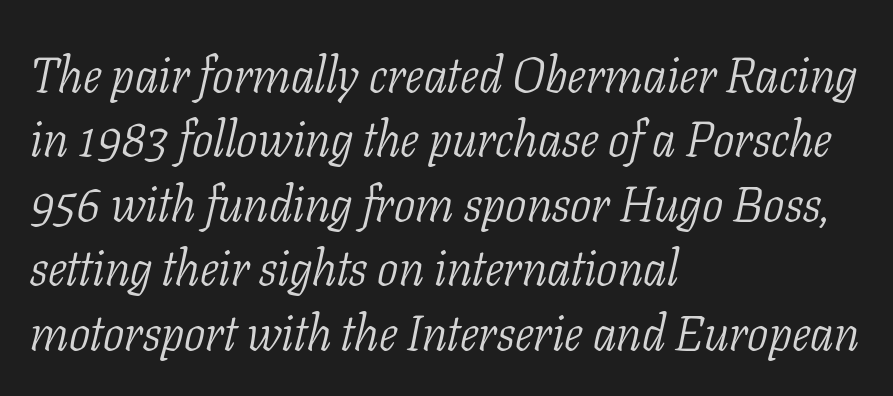
The lines are quadded left. Does the leading feel generous? No, just average. Only glyphs here, with clear space below each row. This sample uses plain, unmodified letter spacing. The glyphs in this specimen are seriffed. Letters have the restrained weight of plain body copy at most.
